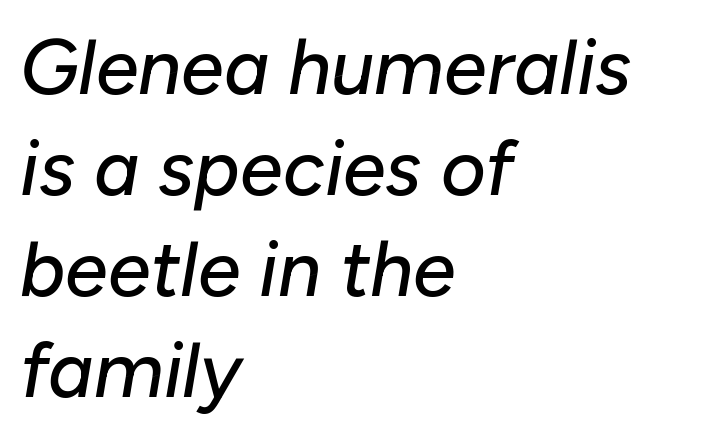
{"italic": "yes", "lean": "right", "slant_degrees": 10, "width": "normal", "stroke_contrast": "low", "x_height": "medium", "monospaced": "no", "underline": "no", "align": "left", "line_spacing": "normal", "line_spacing_ratio": 1.31, "letter_spacing": "normal", "letter_spacing_em": 0.0, "glyph_px": 77}
